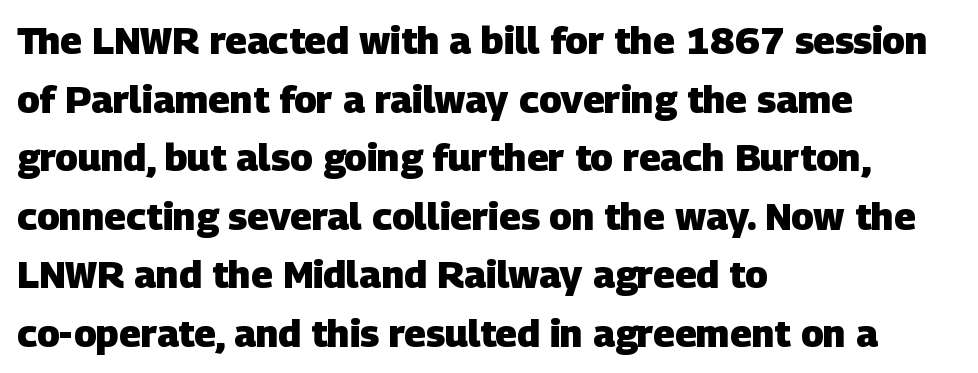
The image shows 38 px heavy sans-serif type; set left-aligned, normal line spacing (1.54x), normal letter spacing, not underlined; low stroke contrast and a large x-height.
